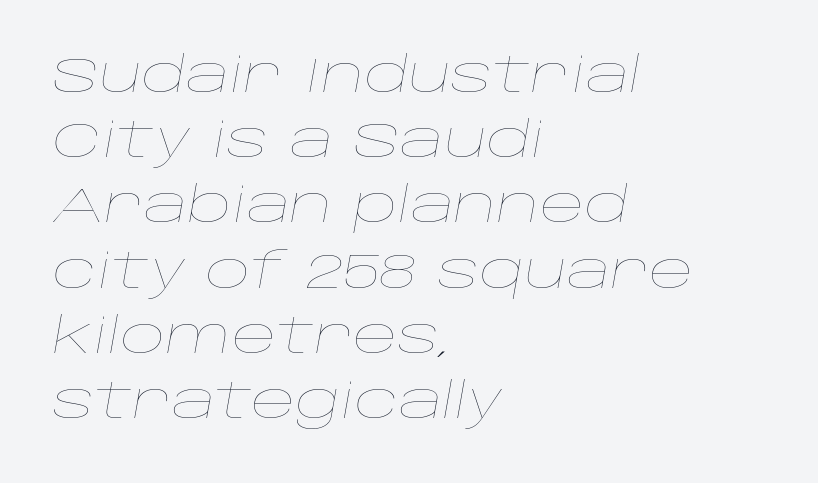
Q: Is the text bold? A: No.
Q: Is the text italic (slanted)? A: Yes, it leans right by about 10 degrees.
Q: Is the text underlined? A: No.
Q: How is the paragraph aligned? A: Left-aligned.
Q: Is the spacing between letters normal or unusually wide? A: Normal.
Q: Is the spacing between lines tight, normal or loose? A: Normal.
Q: Width (condensed, normal, or wide)? A: Wide.
Q: Stroke contrast? A: Low.
Q: x-height? A: Large.
Q: Monospaced? A: No.
